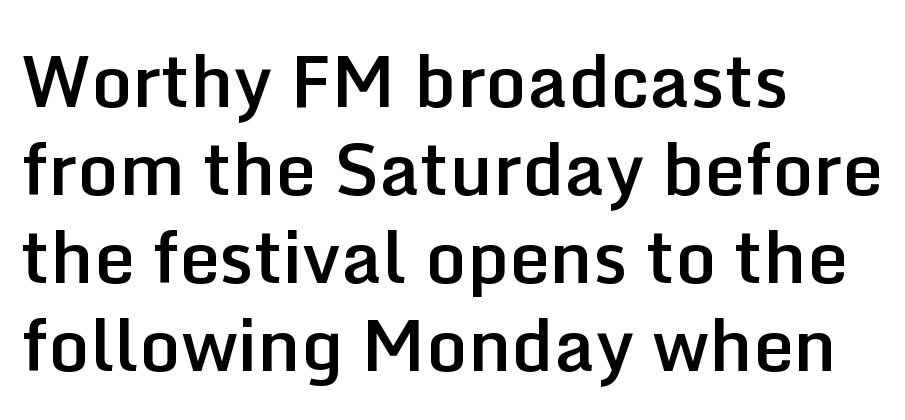
Q: Is the text bold? A: Semi-bold.
Q: Is the text italic (slanted)? A: No, it is upright.
Q: Is the typeface a serif or a sans-serif typeface? A: Sans-serif.
Q: Is the text underlined? A: No.
Q: How is the paragraph aligned? A: Left-aligned.
Q: Is the spacing between letters normal or unusually wide? A: Normal.
Q: Width (condensed, normal, or wide)? A: Normal.
Q: Stroke contrast? A: Low.
Q: x-height? A: Medium.
Q: Monospaced? A: No.
